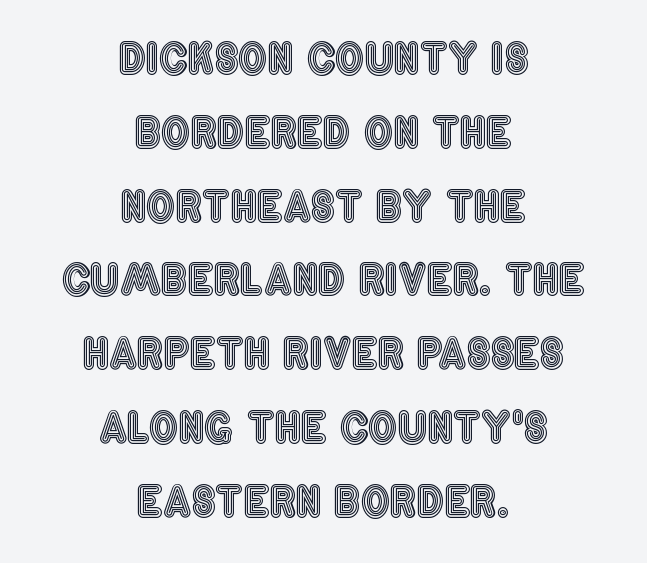
The image shows 41 px condensed type, upright; set centered, line spacing 1.8x, normal letter spacing, not underlined; a large x-height.
